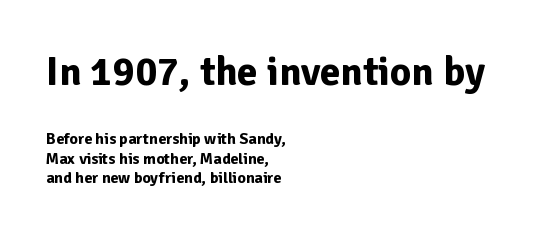
The image shows 41 px bold sans-serif type, upright; set left-aligned, line spacing 1.21x, normal letter spacing, not underlined; the first (top) block is 2.56x larger; low stroke contrast and a medium x-height.
